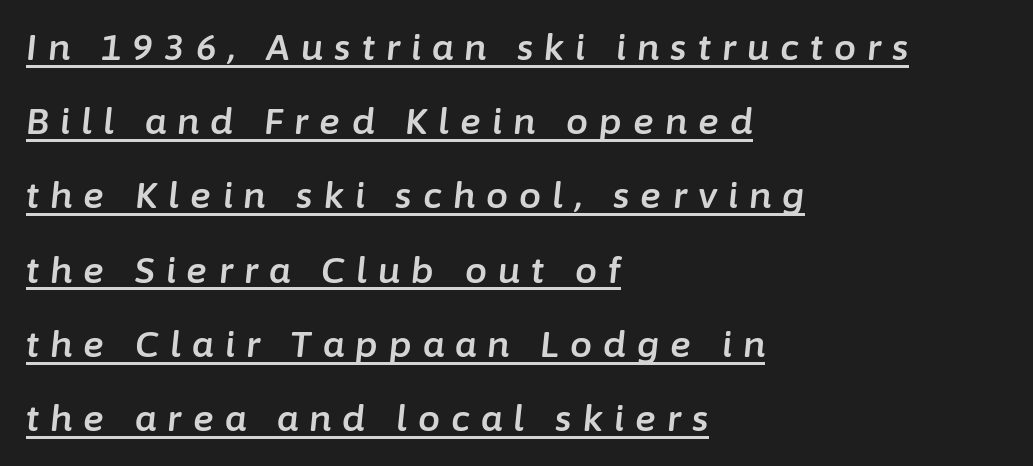
What's the leading like? Stretched, with rows far apart. Here the designer chose a conventional face with non-uniform glyph widths. Slanted lettering throughout. A continuous stroke trails under the words, as in a hyperlink. A classic flush-left, rag-right setting is used for this passage. Letter spacing: wide.
